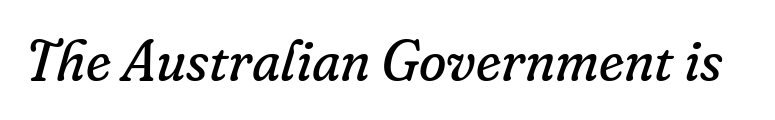
The image shows 56 px regular-weight serif type, italic (leaning right); set normal letter spacing, not underlined; low stroke contrast and a small x-height.
